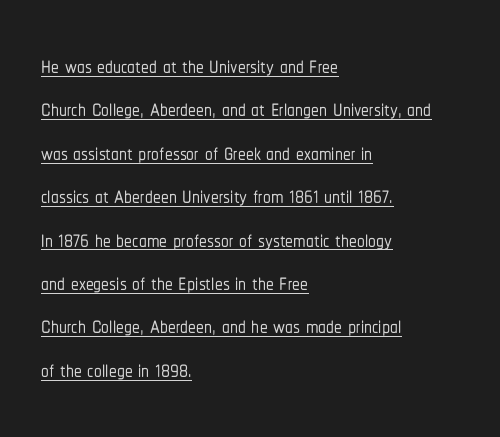
Q: Is the text italic (slanted)? A: No, it is upright.
Q: Is the typeface a serif or a sans-serif typeface? A: Sans-serif.
Q: Is the text underlined? A: Yes.
Q: How is the paragraph aligned? A: Left-aligned.
Q: Is the spacing between letters normal or unusually wide? A: Normal.
Q: Is the spacing between lines tight, normal or loose? A: Normal.
Q: Width (condensed, normal, or wide)? A: Condensed.
Q: Stroke contrast? A: Low.
Q: x-height? A: Medium.
Q: Monospaced? A: No.
